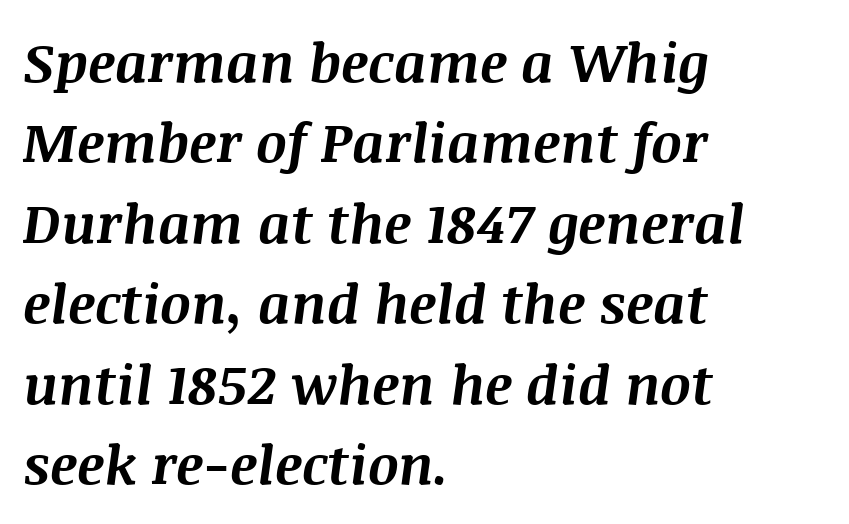
{"italic": "yes", "lean": "right", "slant_degrees": 8, "bold": "yes", "weight": "bold", "width": "normal", "stroke_contrast": "medium", "x_height": "large", "monospaced": "no", "underline": "no", "align": "left", "line_spacing": "normal", "line_spacing_ratio": 1.49, "letter_spacing": "normal", "letter_spacing_em": 0.0, "glyph_px": 54}
